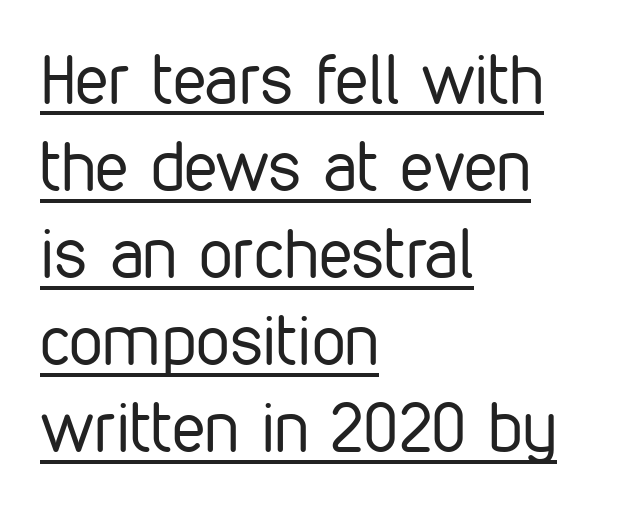
Compared with typical paragraphs, the rows here are spaced about the same. Heft: none added — not bold. What decoration does the sample have? An underline. These lines stack with their left ends in a neat column. The font's upright variant was chosen for this text. Each letter keeps its own natural width here, so spacing adapts to shape.
